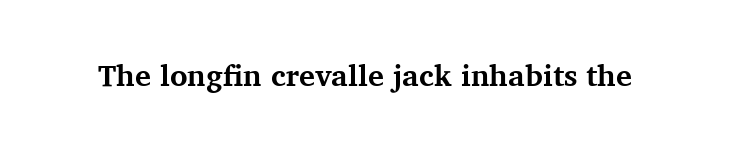
{"serif": "yes", "italic": "no", "bold": "yes", "weight": "bold", "width": "normal", "stroke_contrast": "medium", "x_height": "medium", "monospaced": "no", "underline": "no", "letter_spacing": "normal", "letter_spacing_em": 0.0, "glyph_px": 30}
